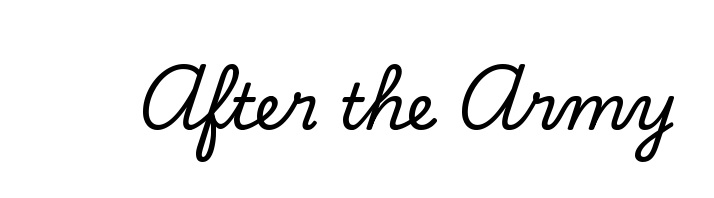
Proportional: the letters do not fall into vertical columns. Just letters on the line, the space beneath them empty. Yep, those are serifs on the letters.
